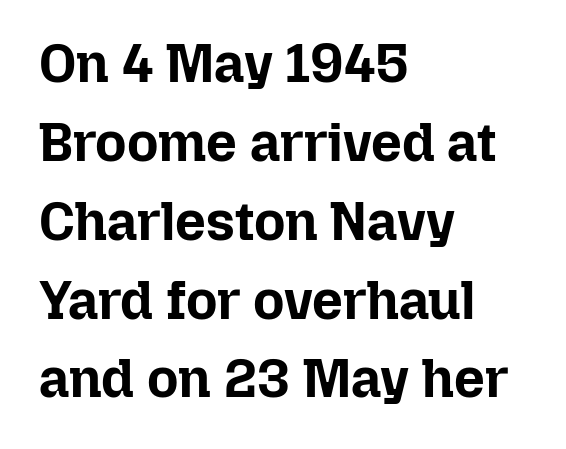
{"italic": "no", "bold": "yes", "weight": "bold", "width": "normal", "stroke_contrast": "low", "x_height": "medium", "monospaced": "no", "underline": "no", "align": "left", "line_spacing": "normal", "line_spacing_ratio": 1.46, "letter_spacing": "normal", "letter_spacing_em": 0.0, "glyph_px": 54}
